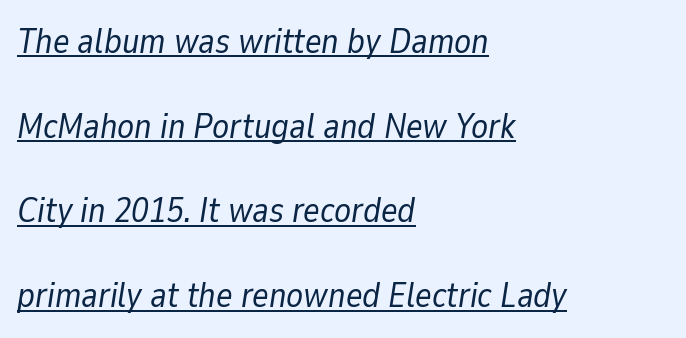
{"italic": "yes", "lean": "right", "slant_degrees": 9, "bold": "no", "weight": "regular", "width": "normal", "stroke_contrast": "low", "x_height": "medium", "monospaced": "no", "underline": "yes", "align": "left", "line_spacing": "loose", "line_spacing_ratio": 2.42, "letter_spacing": "normal", "letter_spacing_em": 0.0, "glyph_px": 35}
